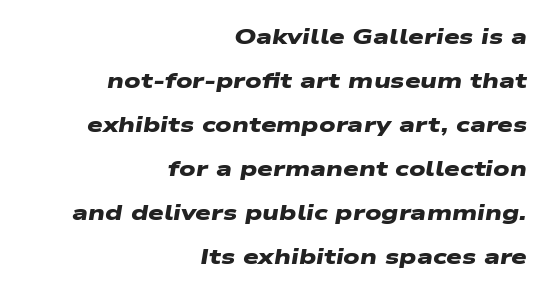
{"bold": "yes", "underline": "no", "align": "right", "line_spacing": "loose", "line_spacing_ratio": 2.0, "letter_spacing": "normal", "letter_spacing_em": 0.0, "glyph_px": 22}
